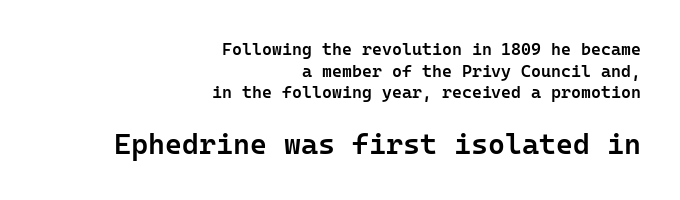
Q: Is the text bold? A: Semi-bold.
Q: Is the text italic (slanted)? A: No, it is upright.
Q: Is the typeface a serif or a sans-serif typeface? A: Sans-serif.
Q: Is the text underlined? A: No.
Q: How is the paragraph aligned? A: Right-aligned.
Q: Is the spacing between letters normal or unusually wide? A: Normal.
Q: Is the spacing between lines tight, normal or loose? A: Normal.
Q: Which block of text is set in a larger size, the first (top) or the second (bottom)? A: The second (bottom) one.
Q: Width (condensed, normal, or wide)? A: Normal.
Q: Stroke contrast? A: Low.
Q: x-height? A: Medium.
Q: Monospaced? A: Yes.
